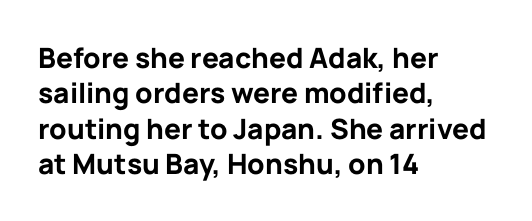
{"serif": "no", "italic": "no", "bold": "yes", "weight": "bold", "width": "normal", "stroke_contrast": "low", "x_height": "medium", "monospaced": "no", "underline": "no", "align": "left", "line_spacing": "normal", "line_spacing_ratio": 1.26, "letter_spacing": "normal", "letter_spacing_em": 0.0, "glyph_px": 28}
